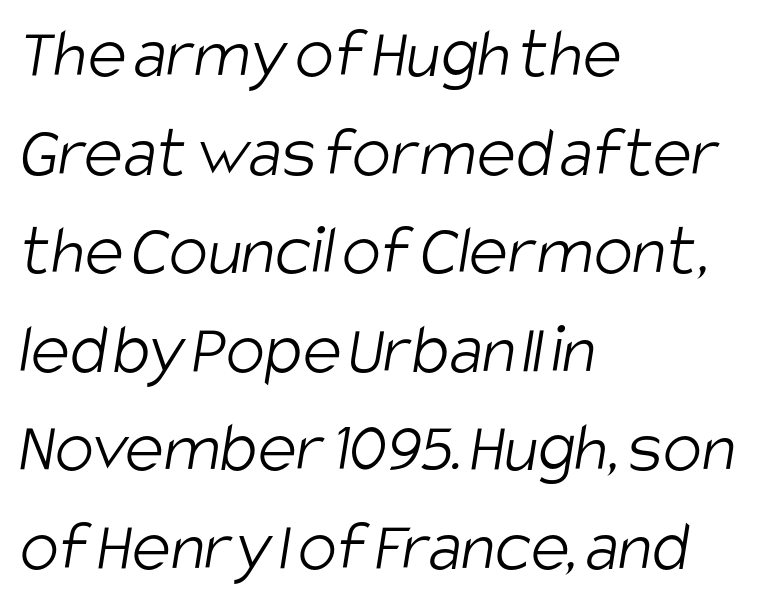
Q: Is the text bold? A: No.
Q: Is the typeface a serif or a sans-serif typeface? A: Sans-serif.
Q: Is the text underlined? A: No.
Q: How is the paragraph aligned? A: Left-aligned.
Q: Is the spacing between letters normal or unusually wide? A: Normal.
Q: Is the spacing between lines tight, normal or loose? A: Normal.
Q: Width (condensed, normal, or wide)? A: Condensed.
Q: Stroke contrast? A: Low.
Q: x-height? A: Large.
Q: Monospaced? A: No.
